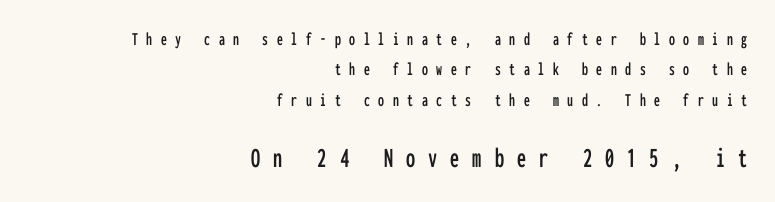
Each row of text sits above clean, open space. Substantial extra tracking has been applied to these lines. Bigger letters appear in the bottom chunk; the top chunk is reduced. Horizontal bands of white between lines are of average thickness.
